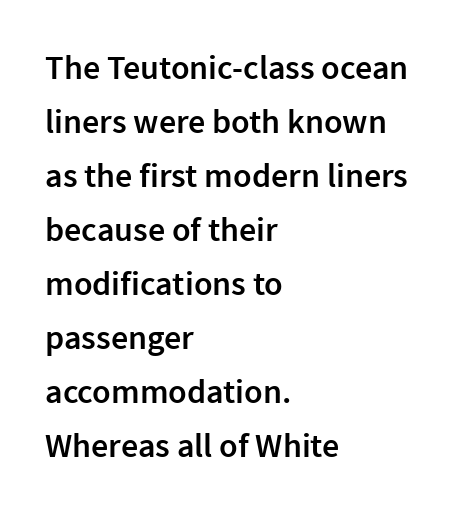
Q: Is the text bold? A: Semi-bold.
Q: Is the text italic (slanted)? A: No, it is upright.
Q: Is the typeface a serif or a sans-serif typeface? A: Sans-serif.
Q: Is the text underlined? A: No.
Q: How is the paragraph aligned? A: Left-aligned.
Q: Is the spacing between letters normal or unusually wide? A: Normal.
Q: Is the spacing between lines tight, normal or loose? A: Normal.
Q: Width (condensed, normal, or wide)? A: Normal.
Q: Stroke contrast? A: Low.
Q: x-height? A: Medium.
Q: Monospaced? A: No.
